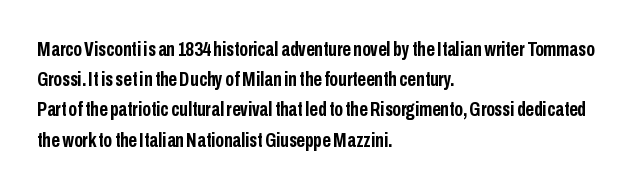
{"italic": "no", "bold": "yes", "underline": "no", "align": "left", "line_spacing": "normal", "line_spacing_ratio": 1.44, "letter_spacing": "normal", "letter_spacing_em": 0.0, "glyph_px": 21}
